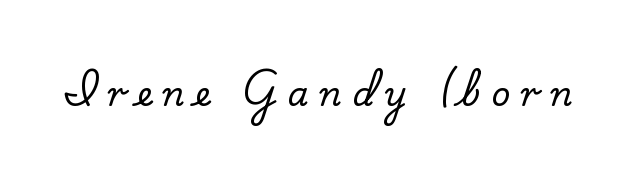
{"serif": "yes", "width": "normal", "stroke_contrast": "low", "x_height": "small", "monospaced": "no", "underline": "no", "letter_spacing": "wide", "letter_spacing_em": 0.32, "glyph_px": 33}
